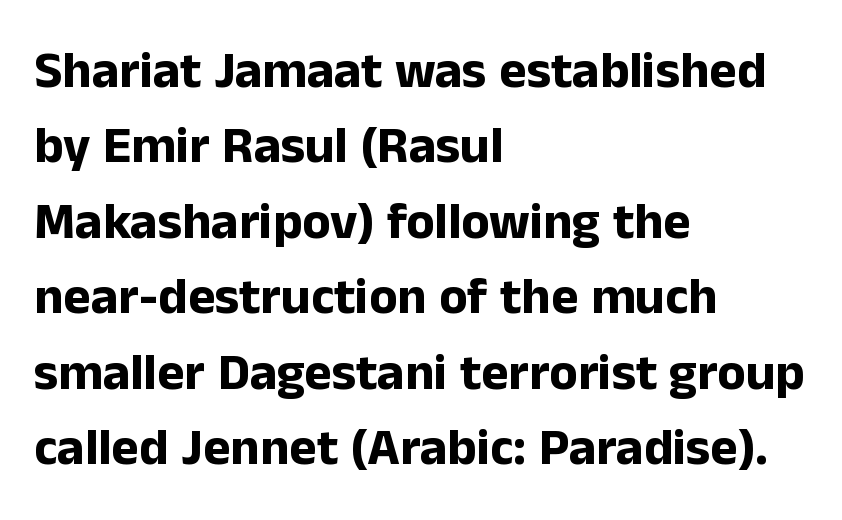
{"serif": "no", "italic": "no", "bold": "yes", "weight": "bold", "width": "normal", "stroke_contrast": "low", "x_height": "medium", "monospaced": "no", "underline": "no", "align": "left", "line_spacing": "normal", "line_spacing_ratio": 1.45, "letter_spacing": "normal", "letter_spacing_em": 0.0, "glyph_px": 52}
